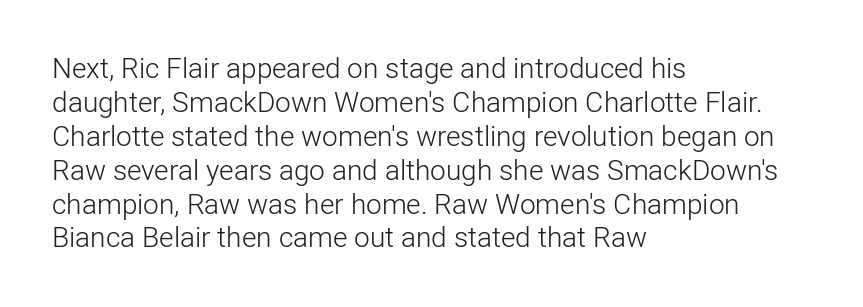
Q: Is the text bold? A: No.
Q: Is the text italic (slanted)? A: No, it is upright.
Q: Is the typeface a serif or a sans-serif typeface? A: Sans-serif.
Q: Is the text underlined? A: No.
Q: How is the paragraph aligned? A: Left-aligned.
Q: Is the spacing between letters normal or unusually wide? A: Normal.
Q: Width (condensed, normal, or wide)? A: Normal.
Q: Stroke contrast? A: Low.
Q: x-height? A: Medium.
Q: Monospaced? A: No.
